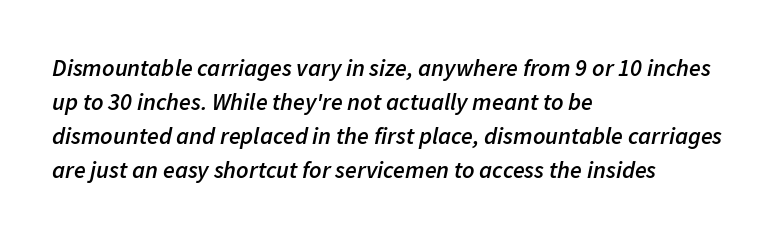
{"italic": "yes", "lean": "right", "slant_degrees": 11, "bold": "semi", "underline": "no", "align": "left", "line_spacing": "normal", "line_spacing_ratio": 1.42, "letter_spacing": "normal", "letter_spacing_em": 0.0, "glyph_px": 24}
